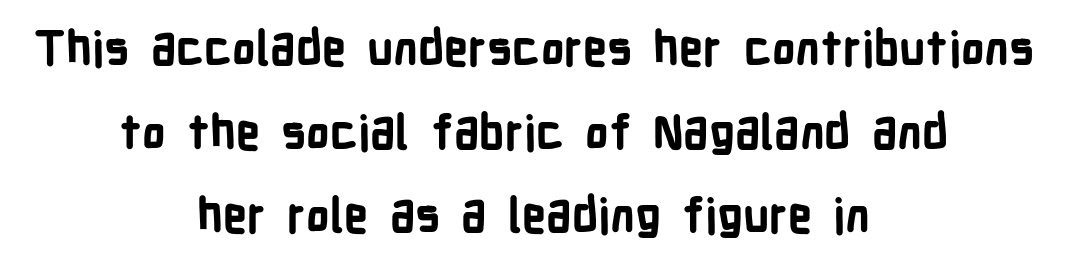
Beneath every word, the page is bare. Here the designer chose a conventional face with non-uniform glyph widths. The setting favours the middle, as headings and verse often do. Notice how the stems are strictly vertical — no italics here. Unlike a traditional serif, this face leaves its strokes unadorned. There is no visible air inserted between adjacent glyphs.
